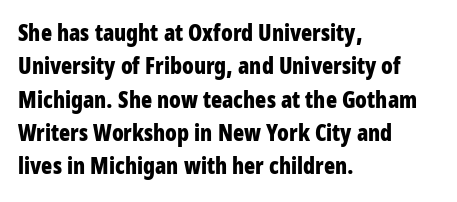
Every letter is thick-stroked: bold, no question. The space directly below the letters is spotless. How would I describe the line gaps? Plain and ordinary. A classic flush-left, rag-right setting is used for this passage. The specimen reads as upright at a glance.
